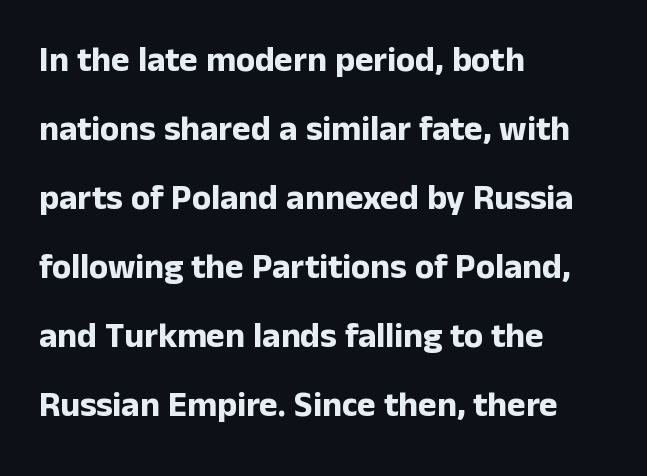
{"serif": "no", "italic": "no", "bold": "yes", "weight": "bold", "width": "normal", "stroke_contrast": "low", "x_height": "medium", "monospaced": "no", "underline": "no", "align": "left", "line_spacing": "loose", "line_spacing_ratio": 1.97, "letter_spacing": "normal", "letter_spacing_em": 0.0, "glyph_px": 35}
